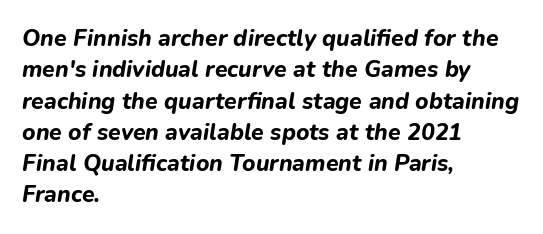
The image shows 23 px bold type, italic (leaning right); set left-aligned, normal line spacing (1.36x), normal letter spacing, not underlined.
